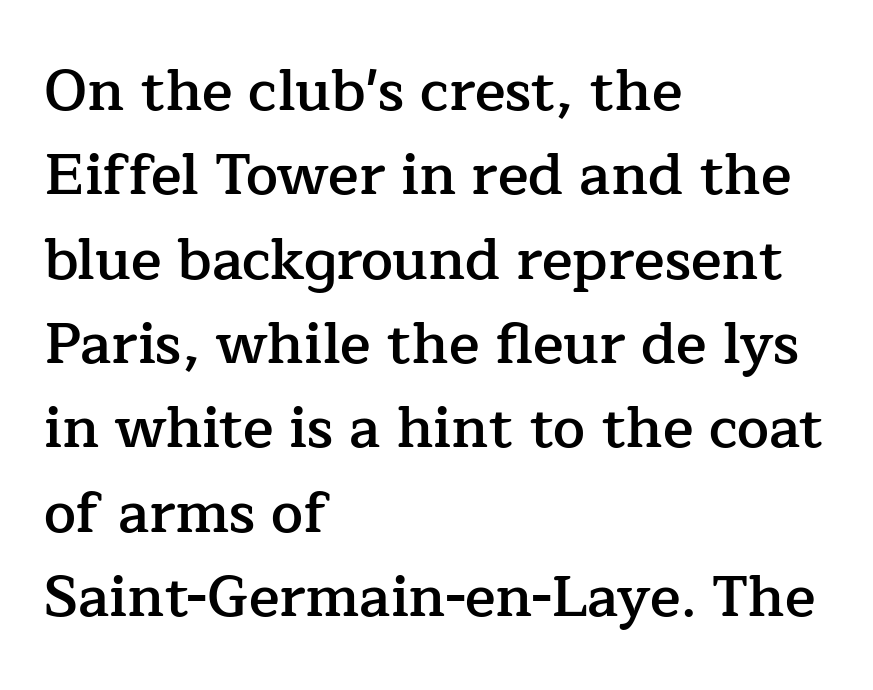
The image shows 57 px semibold serif type, upright; set left-aligned, normal line spacing (1.48x), normal letter spacing, not underlined; low stroke contrast and a medium x-height.
